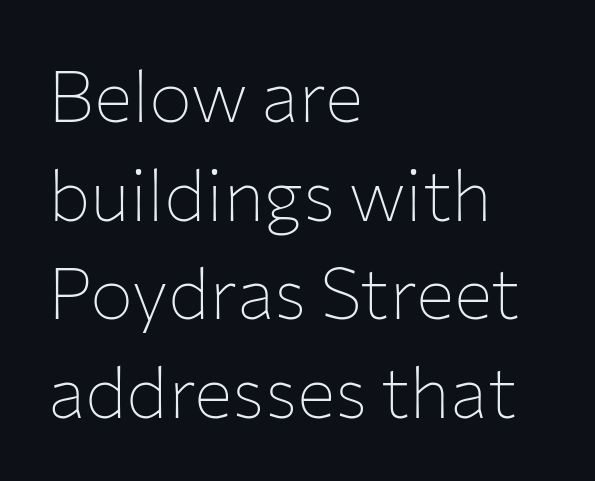
Q: Is the text bold? A: No.
Q: Is the text italic (slanted)? A: No, it is upright.
Q: Is the typeface a serif or a sans-serif typeface? A: Sans-serif.
Q: Is the text underlined? A: No.
Q: How is the paragraph aligned? A: Left-aligned.
Q: Is the spacing between letters normal or unusually wide? A: Normal.
Q: Is the spacing between lines tight, normal or loose? A: Normal.
Q: Width (condensed, normal, or wide)? A: Normal.
Q: Stroke contrast? A: Low.
Q: x-height? A: Medium.
Q: Monospaced? A: No.
